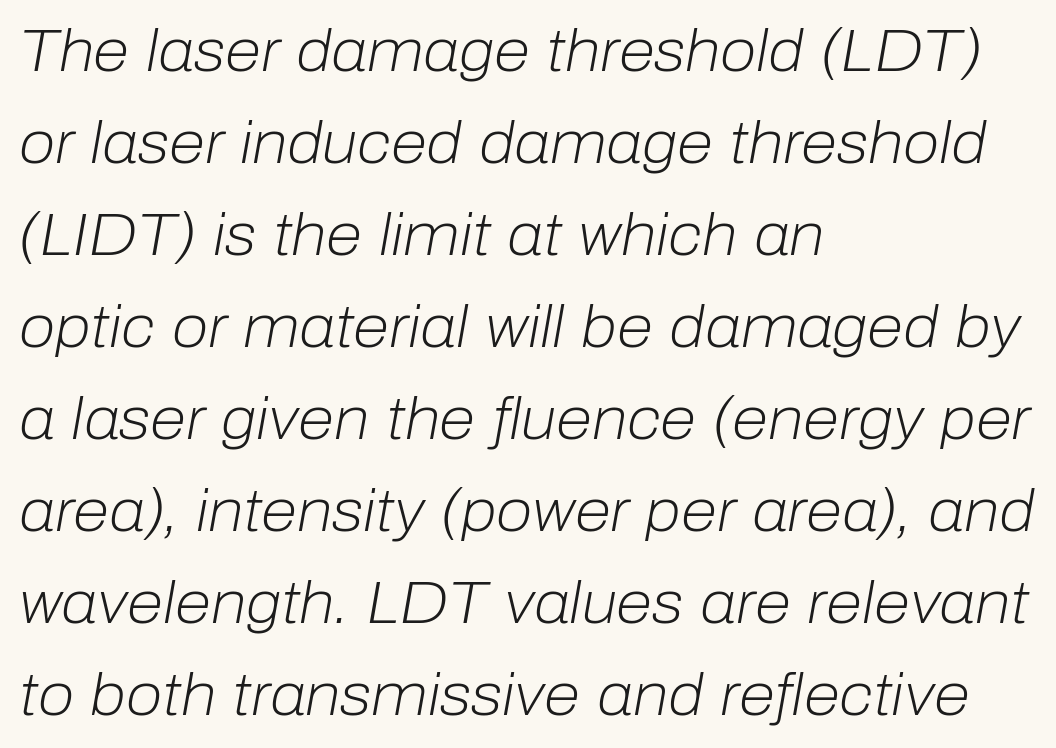
Q: Is the text bold? A: No.
Q: Is the text italic (slanted)? A: Yes, it leans right by about 10 degrees.
Q: Is the text underlined? A: No.
Q: How is the paragraph aligned? A: Left-aligned.
Q: Is the spacing between letters normal or unusually wide? A: Normal.
Q: Is the spacing between lines tight, normal or loose? A: Normal.
Q: Width (condensed, normal, or wide)? A: Normal.
Q: Stroke contrast? A: Low.
Q: x-height? A: Medium.
Q: Monospaced? A: No.
